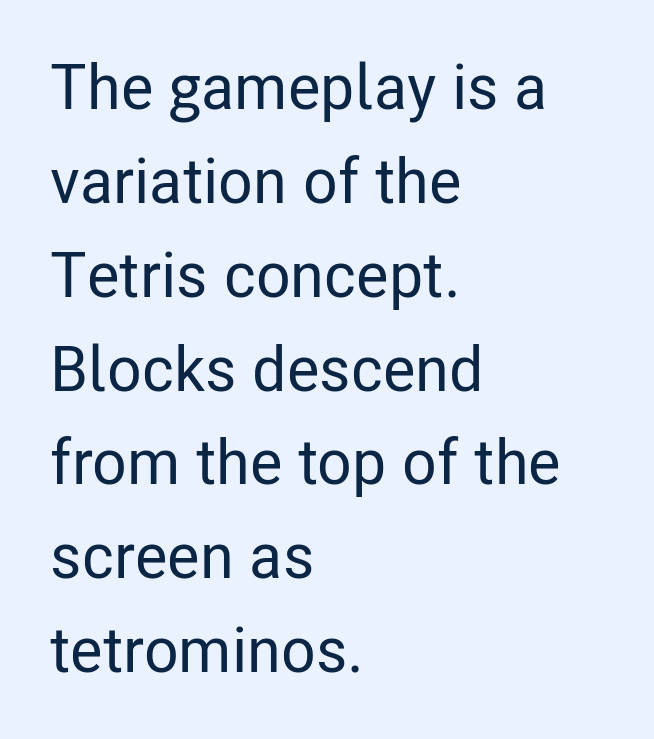
Q: Is the text italic (slanted)? A: No, it is upright.
Q: Is the typeface a serif or a sans-serif typeface? A: Sans-serif.
Q: Is the text underlined? A: No.
Q: How is the paragraph aligned? A: Left-aligned.
Q: Is the spacing between letters normal or unusually wide? A: Normal.
Q: Is the spacing between lines tight, normal or loose? A: Normal.
Q: Width (condensed, normal, or wide)? A: Condensed.
Q: Stroke contrast? A: Low.
Q: x-height? A: Medium.
Q: Monospaced? A: No.
